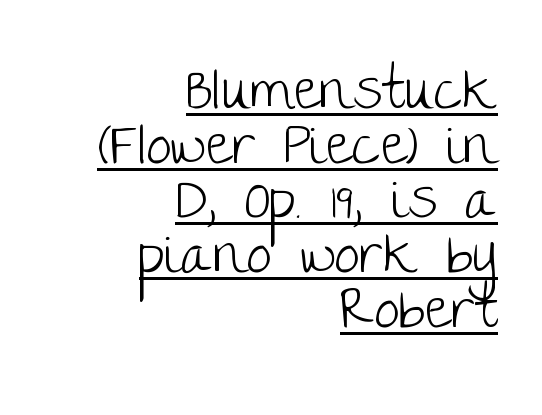
Q: Is the text bold? A: No.
Q: Is the text italic (slanted)? A: No, it is upright.
Q: Is the typeface a serif or a sans-serif typeface? A: Sans-serif.
Q: Is the text underlined? A: Yes.
Q: How is the paragraph aligned? A: Right-aligned.
Q: Is the spacing between letters normal or unusually wide? A: Normal.
Q: Is the spacing between lines tight, normal or loose? A: Tight.
Q: Width (condensed, normal, or wide)? A: Normal.
Q: Stroke contrast? A: Low.
Q: x-height? A: Large.
Q: Monospaced? A: No.
